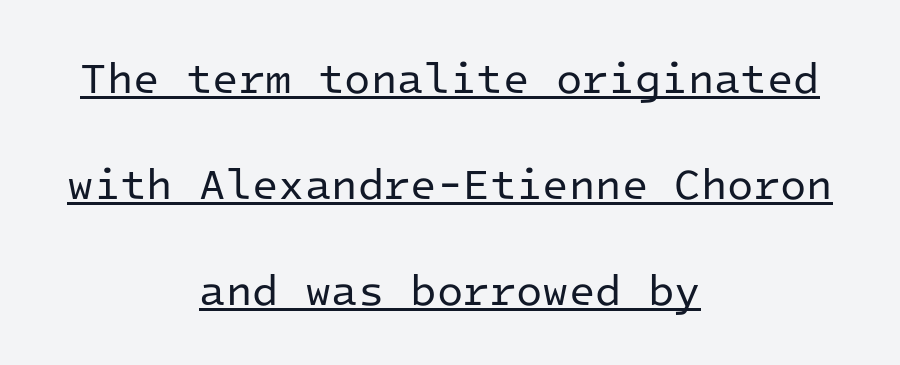
{"serif": "no", "italic": "no", "bold": "no", "weight": "regular", "width": "normal", "stroke_contrast": "low", "x_height": "medium", "monospaced": "yes", "underline": "yes", "align": "center", "line_spacing": "loose", "line_spacing_ratio": 2.47, "letter_spacing": "normal", "letter_spacing_em": 0.0, "glyph_px": 43}
